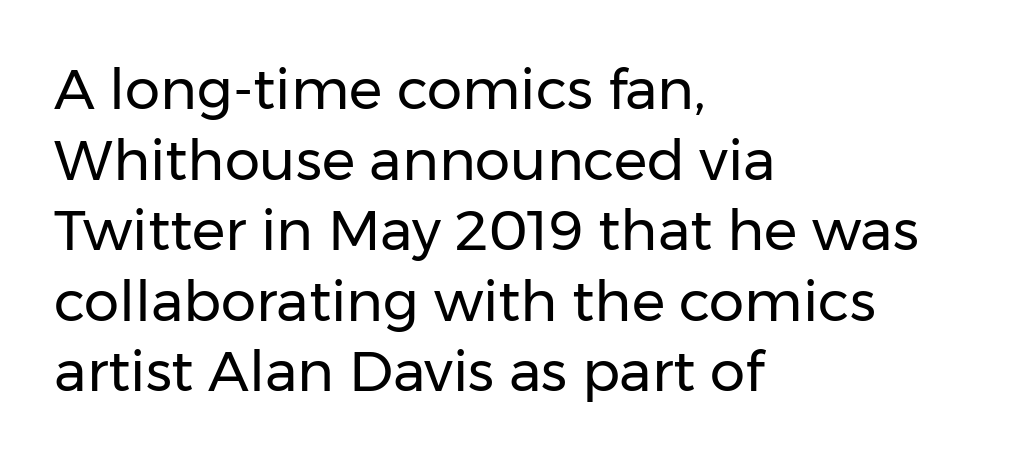
Inter-character spacing is left at the font's built-in metrics. The letters advance in unequal steps, a hallmark of proportional type. Stroke mass is kept to a normal reading level or below. Quick note: underline off. The face used here is a sans, in the tradition of grotesques and geometrics.
